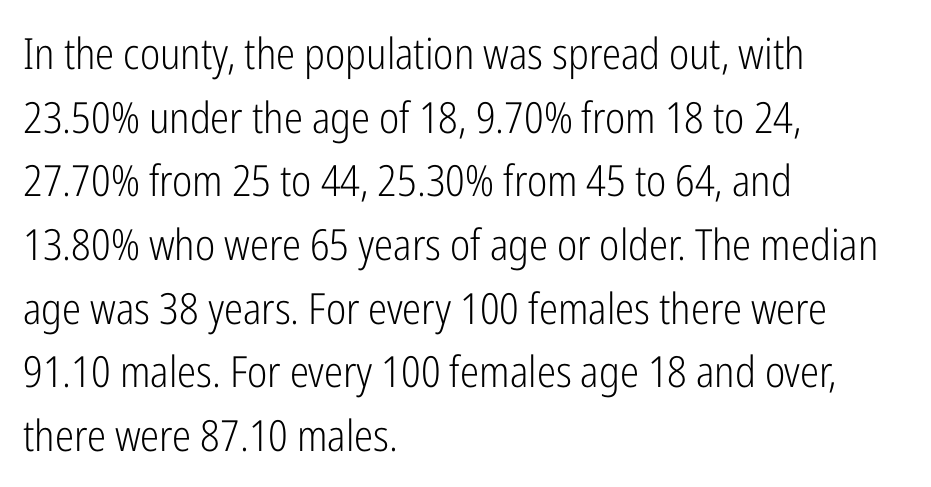
{"serif": "no", "italic": "no", "bold": "no", "weight": "light", "width": "condensed", "stroke_contrast": "low", "x_height": "medium", "monospaced": "no", "underline": "no", "align": "left", "line_spacing": "normal", "line_spacing_ratio": 1.48, "letter_spacing": "normal", "letter_spacing_em": 0.0, "glyph_px": 43}
